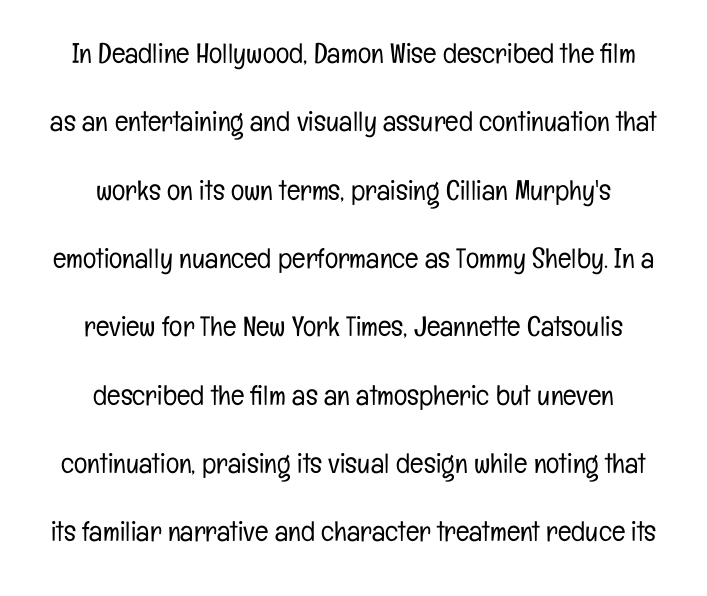
Does the leading feel generous? Absolutely, it's lavish. Grotesque or geometric, the face here clearly has no serifs. Check the space under the baseline: it is left empty. What stands out about the letter spacing? Nothing — it is the standard amount.
